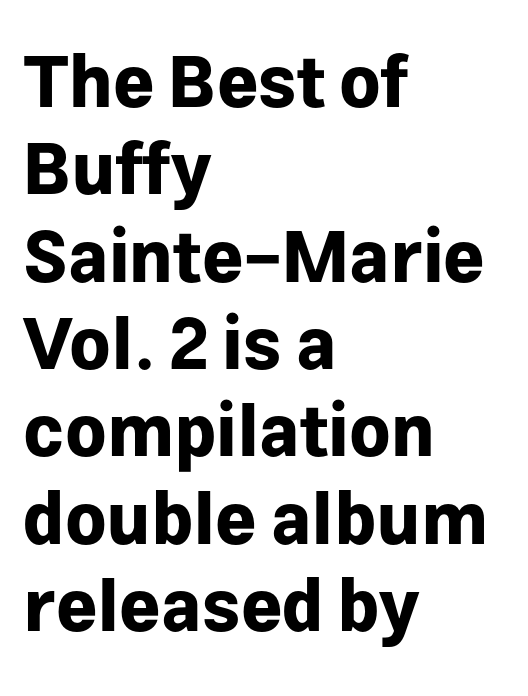
{"serif": "no", "italic": "no", "bold": "yes", "weight": "bold", "width": "normal", "stroke_contrast": "low", "x_height": "medium", "monospaced": "no", "underline": "no", "align": "left", "line_spacing_ratio": 1.23, "letter_spacing": "normal", "letter_spacing_em": 0.0, "glyph_px": 71}
